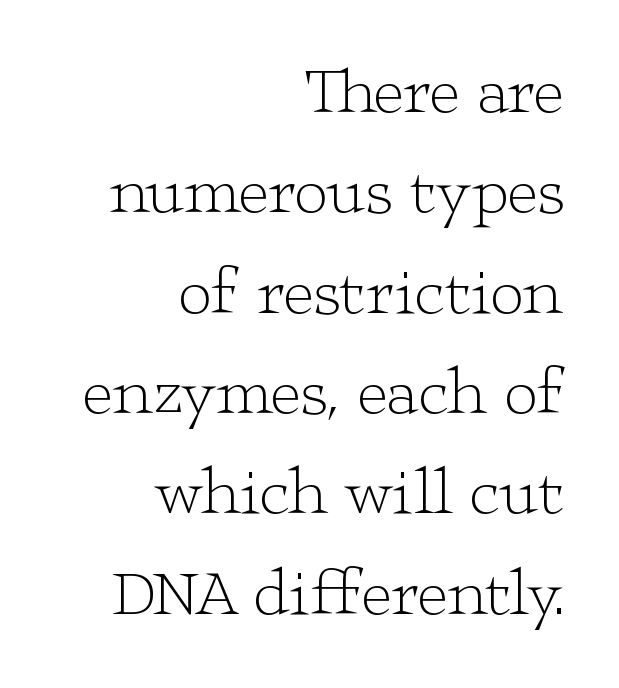
{"serif": "yes", "italic": "no", "bold": "no", "weight": "light", "width": "wide", "stroke_contrast": "low", "x_height": "medium", "monospaced": "no", "underline": "no", "align": "right", "line_spacing": "normal", "line_spacing_ratio": 1.52, "letter_spacing": "normal", "letter_spacing_em": 0.0, "glyph_px": 66}
